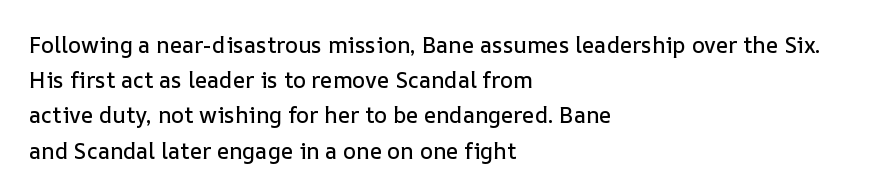
The face used here is rendered with its standard letterfit. A bare baseline throughout the passage. The compositor pushed each line to the left boundary. Regarding leading, the lines here are spaced in the standard way.
